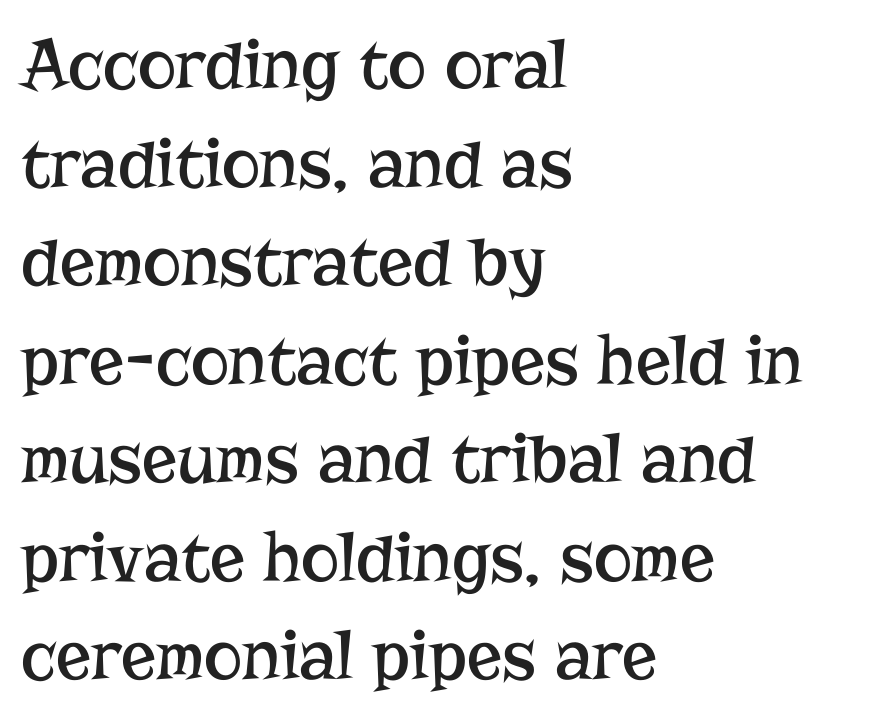
The text block is weighted toward the left margin, trailing off unevenly rightward. Designer's note — italics off, roman on. The string is rendered with underlining switched off. Is this a fixed-width face? No — the glyphs have proportional, varying widths. The designer left line spacing at the default.
